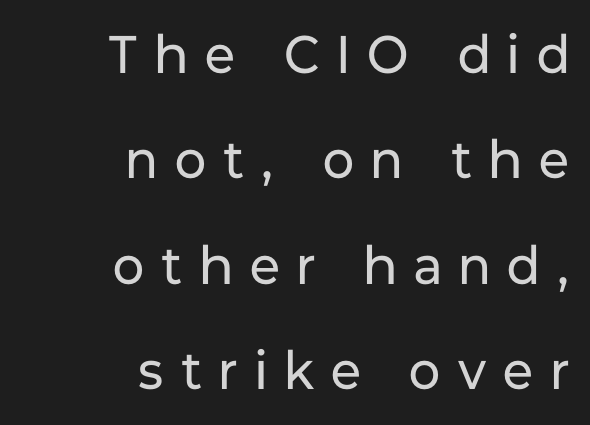
{"serif": "no", "italic": "no", "bold": "no", "weight": "regular", "width": "normal", "stroke_contrast": "low", "x_height": "medium", "monospaced": "no", "underline": "no", "align": "right", "line_spacing": "loose", "line_spacing_ratio": 1.99, "letter_spacing": "wide", "letter_spacing_em": 0.33, "glyph_px": 53}
